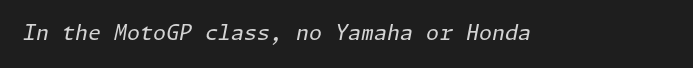
The image shows 21 px text type, italic (leaning right); set normal letter spacing, not underlined.
